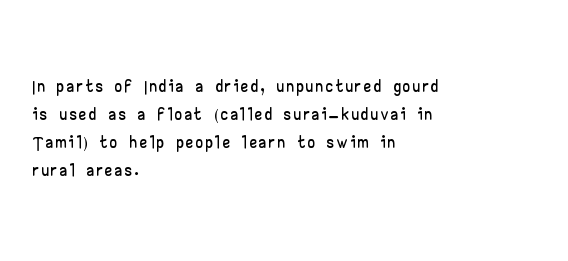
The image shows 27 px text type, upright; set left-aligned, tight line spacing (1.04x), not underlined.
